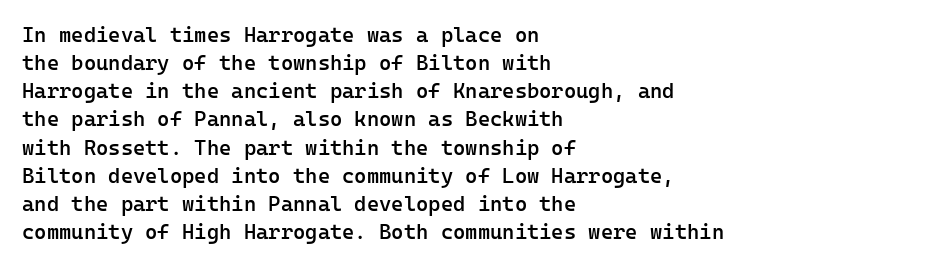
The axis of the letterforms is exactly vertical. The block of text has a typical density, with ordinary space between rows. Plain, unruled lines of type. Slightly chunky letters — semibold, I'd say, not full bold. Left-aligned paragraph, ragged on the right.
